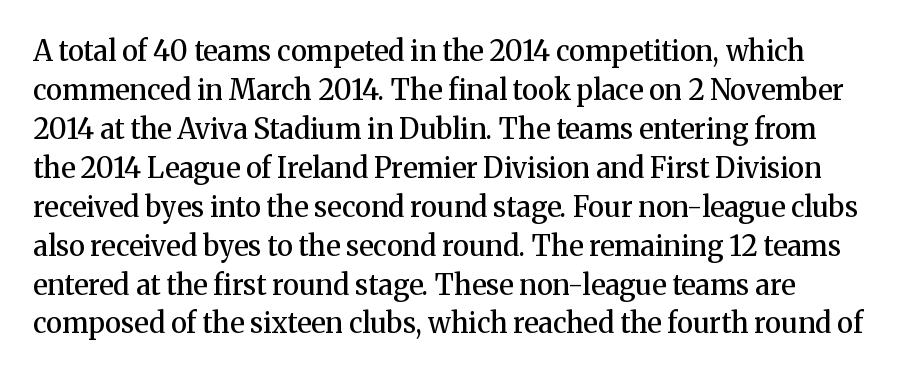
{"serif": "yes", "italic": "no", "bold": "semi", "weight": "semibold", "width": "normal", "stroke_contrast": "medium", "x_height": "medium", "monospaced": "no", "underline": "no", "line_spacing": "normal", "line_spacing_ratio": 1.39, "letter_spacing": "normal", "letter_spacing_em": 0.0, "glyph_px": 28}
